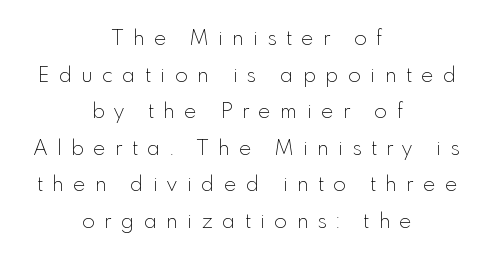
Q: Is the text bold? A: No.
Q: Is the text italic (slanted)? A: No, it is upright.
Q: Is the text underlined? A: No.
Q: How is the paragraph aligned? A: Centered.
Q: Is the spacing between letters normal or unusually wide? A: Unusually wide.
